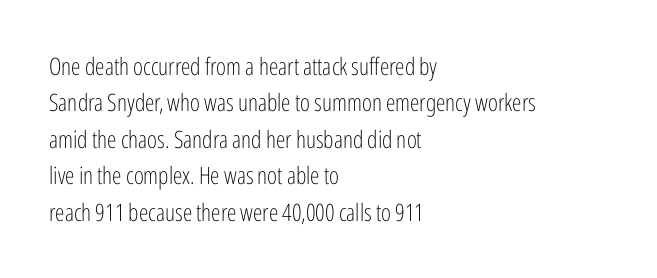
Q: Is the text bold? A: No.
Q: Is the text italic (slanted)? A: No, it is upright.
Q: Is the text underlined? A: No.
Q: How is the paragraph aligned? A: Left-aligned.
Q: Is the spacing between letters normal or unusually wide? A: Normal.
Q: Is the spacing between lines tight, normal or loose? A: Normal.
